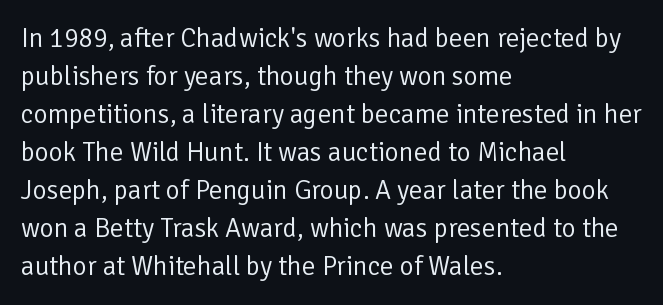
The designer left line spacing at the default. A classic flush-left, rag-right setting is used for this passage. The font sits on the lighter half of the weight spectrum, regular included. The letters stand straight up with perfectly vertical stems. No word sits above an underline.
